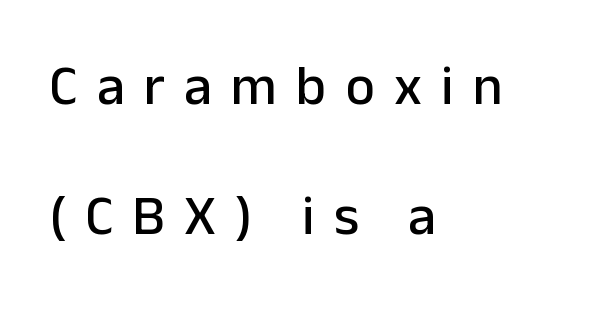
Words appear elongated and porous because spacing is wide. These lines are rendered in a variable-pitch font. The passage shown stacks its lines with a broad gap. A bare baseline throughout the passage. A roman cut, with each character standing at attention.
